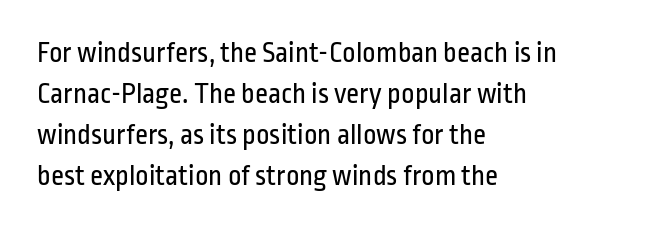
{"serif": "no", "italic": "no", "bold": "no", "weight": "regular", "width": "condensed", "stroke_contrast": "low", "x_height": "medium", "monospaced": "no", "underline": "no", "align": "left", "line_spacing": "normal", "line_spacing_ratio": 1.41, "letter_spacing": "normal", "letter_spacing_em": 0.0, "glyph_px": 29}
